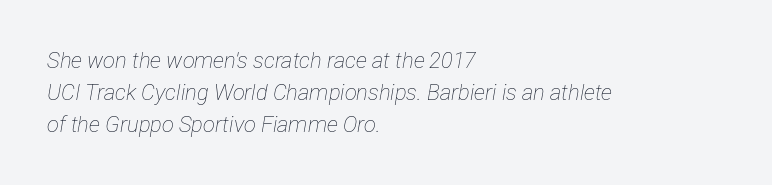
No extra ink here — the face is not bold. Nobody touched the tracking dial on this one. A normal amount of white space separates one row of letters from the next. The paragraph shown leans on its left margin. Lines of text with bare space underneath. In terms of posture, this sample is oblique.
